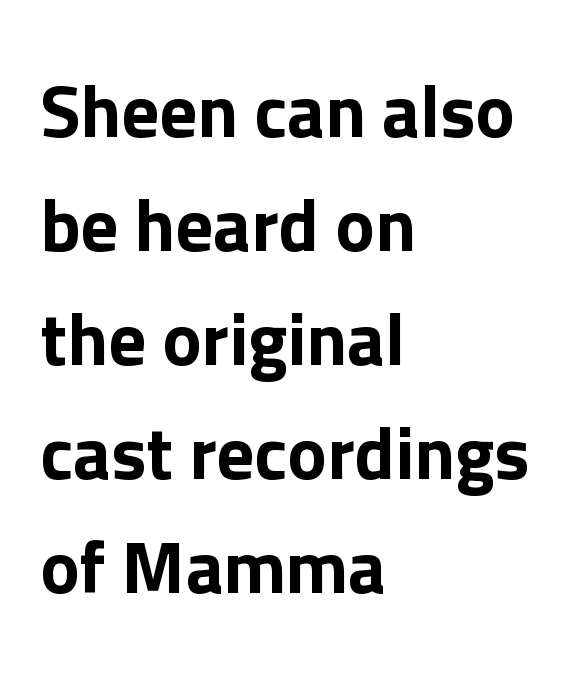
Q: Is the text italic (slanted)? A: No, it is upright.
Q: Is the typeface a serif or a sans-serif typeface? A: Sans-serif.
Q: Is the text underlined? A: No.
Q: How is the paragraph aligned? A: Left-aligned.
Q: Is the spacing between letters normal or unusually wide? A: Normal.
Q: Is the spacing between lines tight, normal or loose? A: Normal.
Q: Width (condensed, normal, or wide)? A: Normal.
Q: Stroke contrast? A: Low.
Q: x-height? A: Medium.
Q: Monospaced? A: No.
